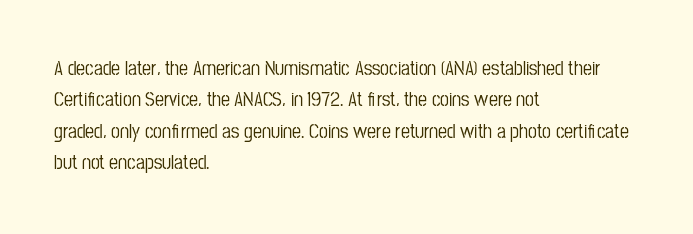
Compared with a centered layout, this one pins lines to the left instead. The space beneath each line is pristine and unruled. The passage shown stacks its lines at a standard gap. Do the letters lean? They stand straight. Spacing between characters is what you'd get straight out of the box.
